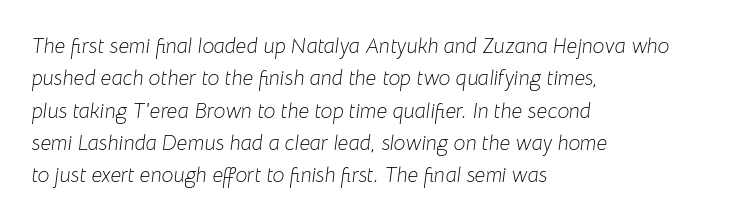
The paragraph has a hard left edge and a soft right edge. You could call the tracking neutral — neither tight nor loose. Is the stroke heavy? The answer is a plain regular-or-lighter. The string is rendered with underlining switched off.
